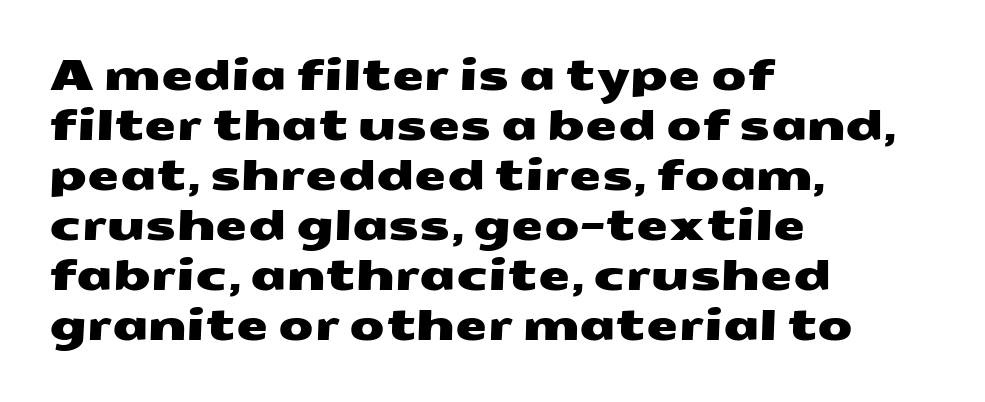
The image shows 41 px wide sans-serif type; set left-aligned, line spacing 1.22x, normal letter spacing, not underlined; medium stroke contrast and a medium x-height.
